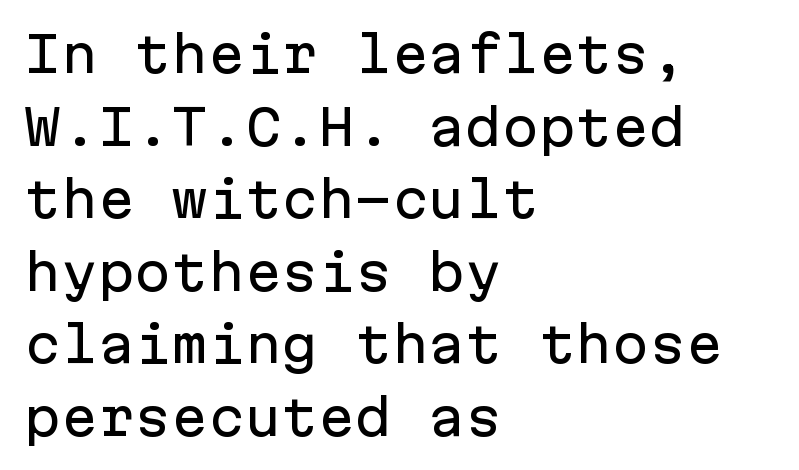
{"serif": "no", "italic": "no", "width": "normal", "stroke_contrast": "low", "x_height": "medium", "monospaced": "yes", "underline": "no", "align": "left", "line_spacing": "normal", "line_spacing_ratio": 1.48, "letter_spacing": "normal", "letter_spacing_em": 0.0, "glyph_px": 49}
